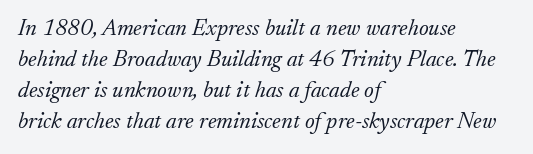
{"italic": "yes", "lean": "right", "slant_degrees": 17, "bold": "no", "underline": "no", "align": "left", "line_spacing": "normal", "line_spacing_ratio": 1.35, "letter_spacing": "normal", "letter_spacing_em": 0.0, "glyph_px": 23}
